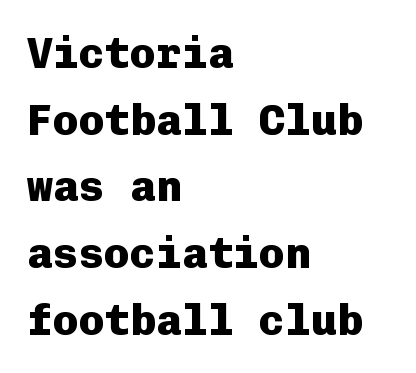
Does the lettering tilt? It doesn't — this is upright. Plain, unruled lines of type. The face used here is monospaced, like something from a code editor. One-word summary of the alignment: left. Is there much room between lines? A standard amount, neither cramped nor airy.
